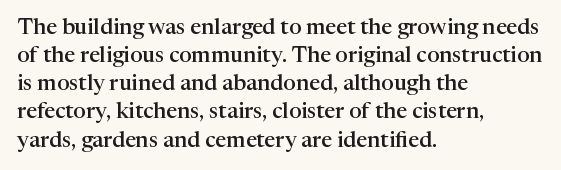
{"italic": "no", "bold": "semi", "underline": "no", "align": "left", "line_spacing": "normal", "line_spacing_ratio": 1.28, "letter_spacing": "normal", "letter_spacing_em": 0.0, "glyph_px": 22}
